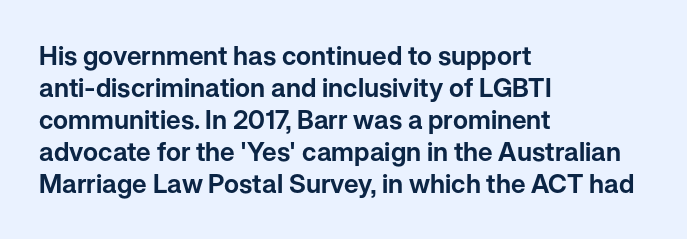
The image shows 26 px text type, upright; set left-aligned, line spacing 1.23x, normal letter spacing, not underlined.
